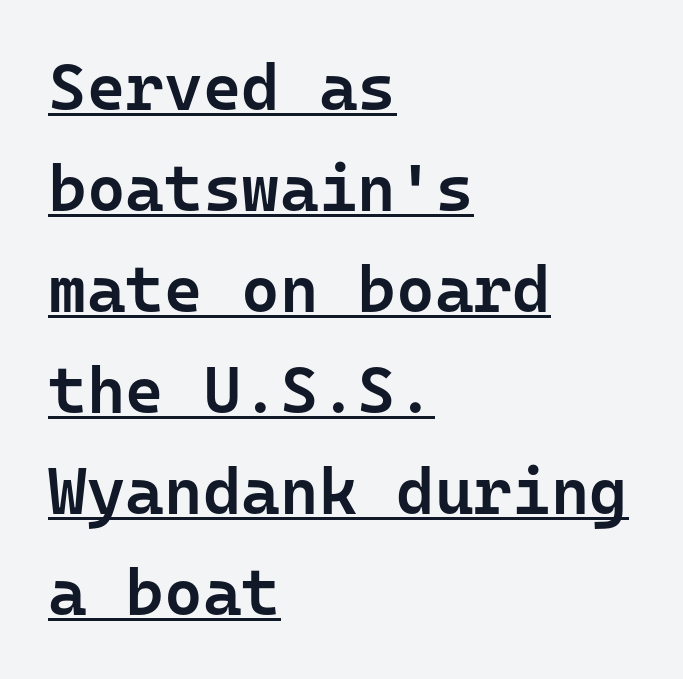
{"serif": "no", "italic": "no", "bold": "semi", "weight": "semibold", "width": "normal", "stroke_contrast": "low", "x_height": "medium", "monospaced": "yes", "underline": "yes", "align": "left", "line_spacing": "normal", "line_spacing_ratio": 1.53, "letter_spacing": "normal", "letter_spacing_em": 0.0, "glyph_px": 66}
